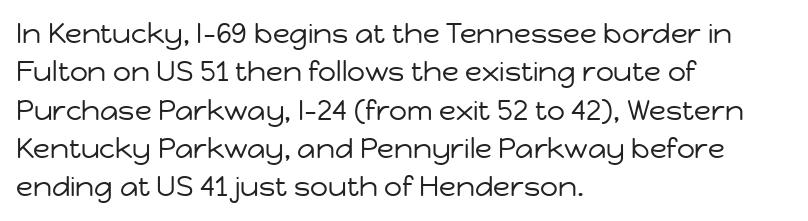
The paragraph shown leans on its left margin. The specimen omits any rule beneath the text block's lines. The passage shown stacks its lines at a standard gap. Are there feet on the stems? There aren't — it's a sans. Standard letterfit; no display-style spreading of the glyphs. The letters look calm and open, with moderate or lighter stems.
